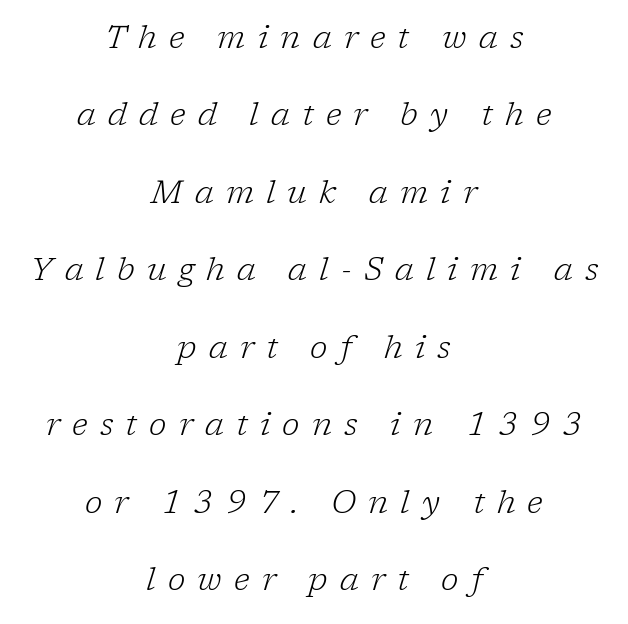
Q: Is the text bold? A: No.
Q: Is the text italic (slanted)? A: Yes, it leans right by about 17 degrees.
Q: Is the typeface a serif or a sans-serif typeface? A: Serif.
Q: Is the text underlined? A: No.
Q: How is the paragraph aligned? A: Centered.
Q: Is the spacing between letters normal or unusually wide? A: Unusually wide.
Q: Is the spacing between lines tight, normal or loose? A: Loose.
Q: Width (condensed, normal, or wide)? A: Normal.
Q: Stroke contrast? A: Low.
Q: x-height? A: Medium.
Q: Monospaced? A: No.
